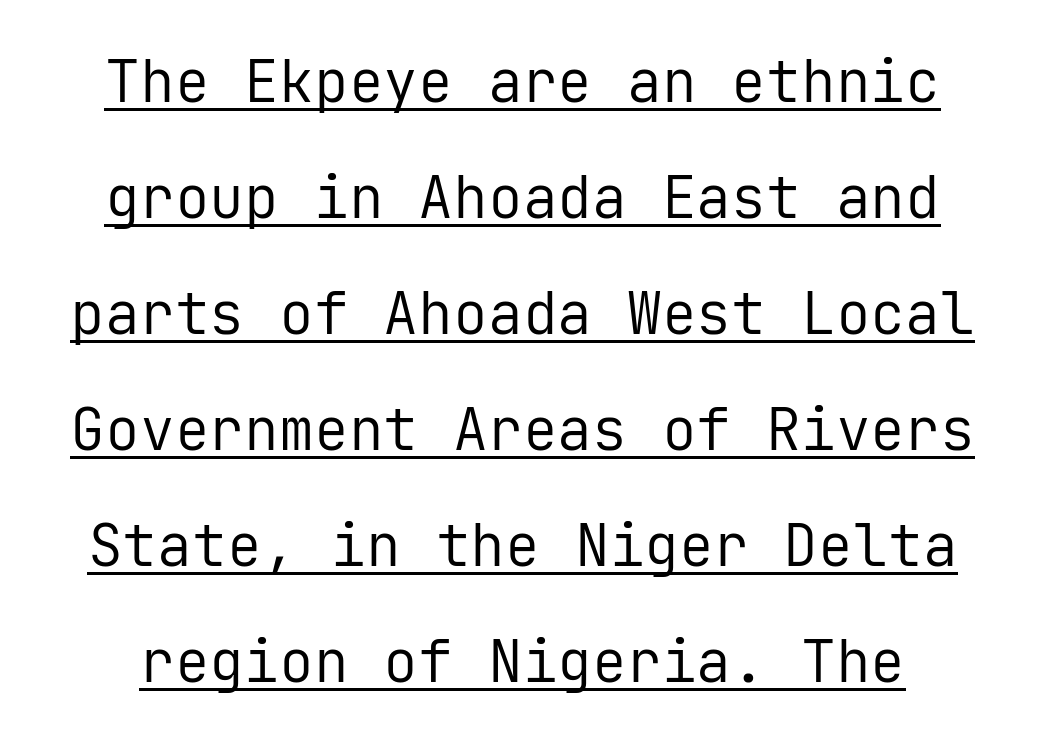
{"serif": "no", "italic": "no", "bold": "no", "weight": "regular", "width": "normal", "stroke_contrast": "low", "x_height": "medium", "monospaced": "yes", "underline": "yes", "line_spacing": "loose", "line_spacing_ratio": 2.0, "letter_spacing": "normal", "letter_spacing_em": 0.0, "glyph_px": 58}
